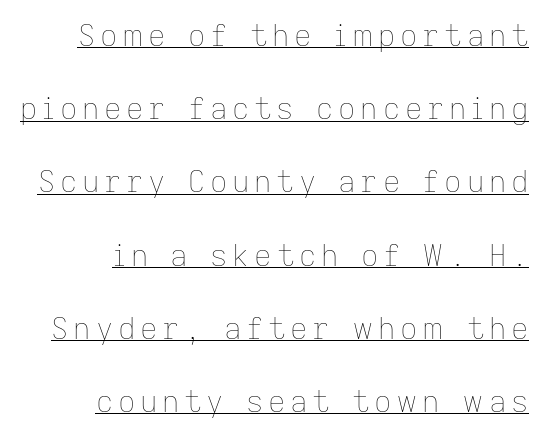
Do the characters align in a grid? No, the font is proportional. The weight tops out at a normal text grade. A typographer would call this underscored text. Does the copy run flush right? Yes — the right margin is perfectly even. A typesetter would mark this as roman, not italic.
